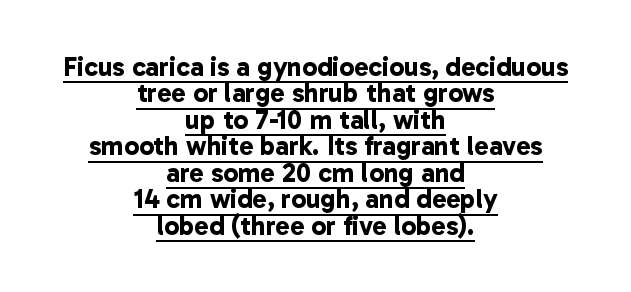
The rendering uses the underline text-decoration. Notice how the passage keeps no hard edge, just a central spine. This rendering leaves character spacing at its baseline value. Whoever set this chose condensed vertical rhythm over breathing room. Summary of weight: heavy, a full bold.
